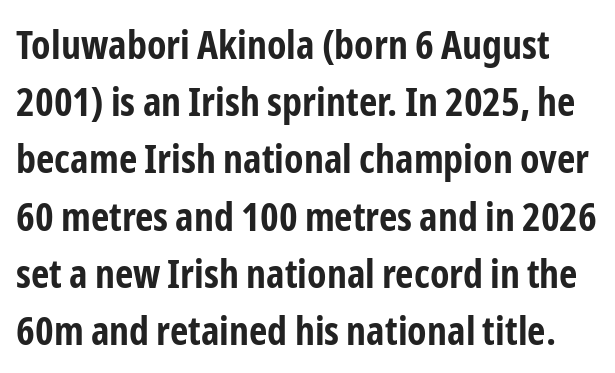
The image shows 40 px bold, condensed sans-serif type, upright; set normal line spacing (1.43x), normal letter spacing, not underlined; low stroke contrast and a medium x-height.
